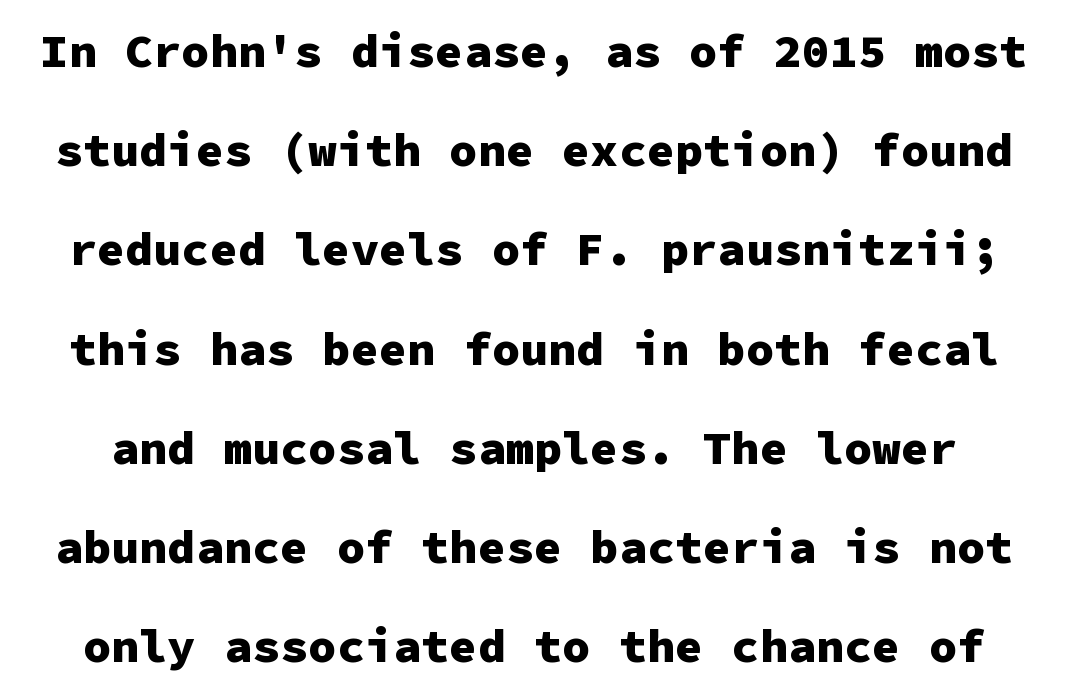
If you drew a line through each stem, it would be perfectly vertical. Think of a typewriter: that constant character pitch is what you see here. The strokes are fattened all the way to bold. Observe the absence of serifs on each vertical stroke in this sample.
